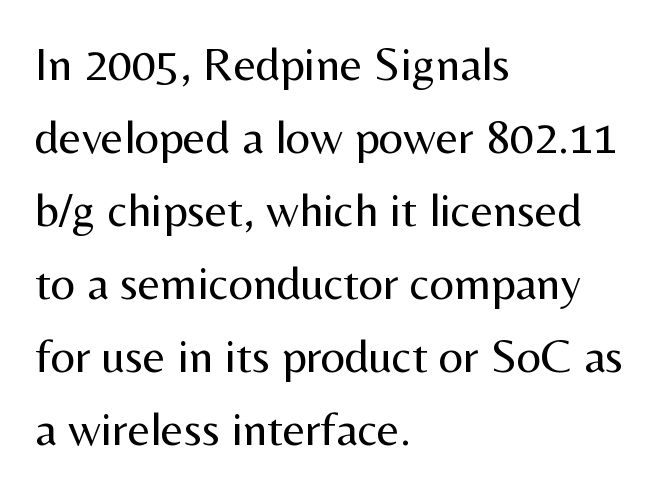
Q: Is the text bold? A: No.
Q: Is the text italic (slanted)? A: No, it is upright.
Q: Is the typeface a serif or a sans-serif typeface? A: Sans-serif.
Q: Is the text underlined? A: No.
Q: How is the paragraph aligned? A: Left-aligned.
Q: Is the spacing between letters normal or unusually wide? A: Normal.
Q: Is the spacing between lines tight, normal or loose? A: Normal.
Q: Width (condensed, normal, or wide)? A: Normal.
Q: Stroke contrast? A: Medium.
Q: x-height? A: Medium.
Q: Monospaced? A: No.
